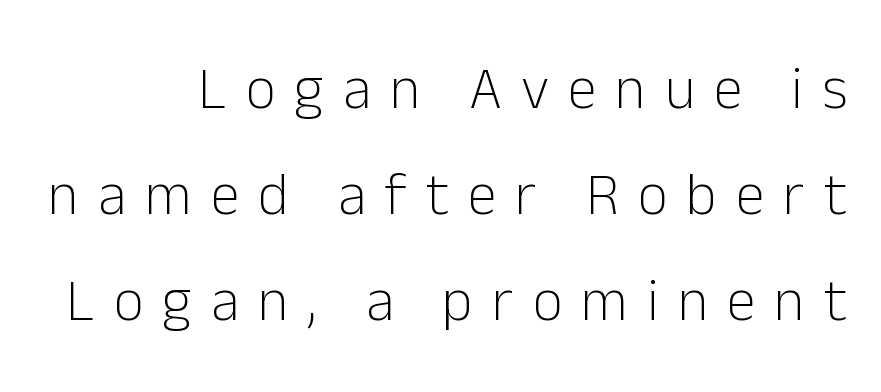
{"serif": "no", "italic": "no", "bold": "no", "weight": "light", "width": "normal", "stroke_contrast": "low", "x_height": "medium", "monospaced": "no", "underline": "no", "align": "right", "line_spacing_ratio": 1.8, "letter_spacing": "wide", "letter_spacing_em": 0.32, "glyph_px": 59}
